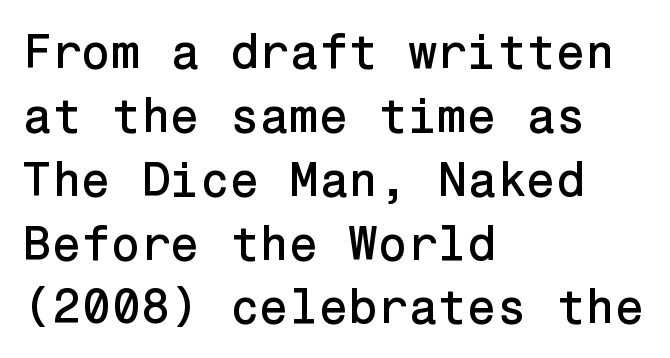
Does the type have serifs? No, each stem ends abruptly. The designer left line spacing at the default. The rag falls on the right side of this text block. Posture: upright roman. Plain, unruled lines of type.
